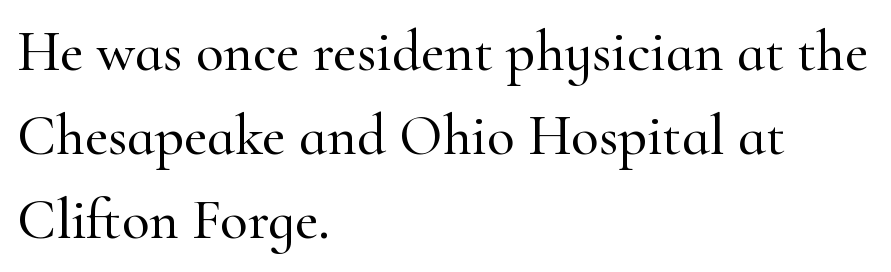
Check where the strokes stop: tiny serifs finish them off. Each word holds together tightly as a unit, with standard inter-letter gaps. Rule under the text: the space is simply empty. Rendered with straight, roman letterforms. A typesetter would call this proportional, since set widths differ per character.
